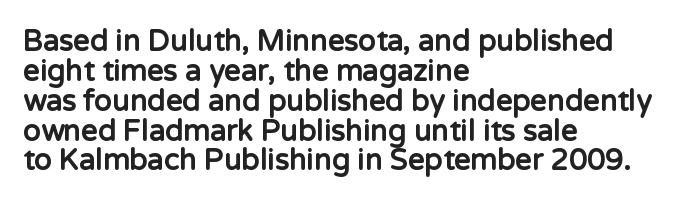
Q: Is the text bold? A: Yes.
Q: Is the text italic (slanted)? A: No, it is upright.
Q: Is the typeface a serif or a sans-serif typeface? A: Sans-serif.
Q: Is the text underlined? A: No.
Q: How is the paragraph aligned? A: Left-aligned.
Q: Is the spacing between letters normal or unusually wide? A: Normal.
Q: Is the spacing between lines tight, normal or loose? A: Tight.
Q: Width (condensed, normal, or wide)? A: Normal.
Q: Stroke contrast? A: Low.
Q: x-height? A: Medium.
Q: Monospaced? A: No.
